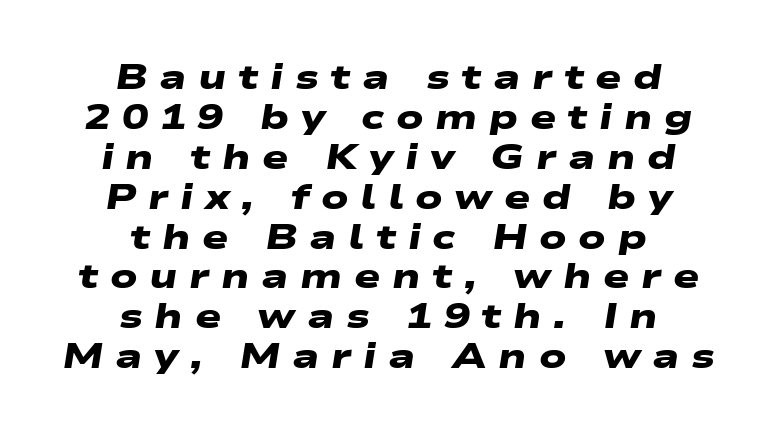
{"serif": "no", "bold": "yes", "weight": "heavy", "width": "wide", "stroke_contrast": "low", "x_height": "medium", "monospaced": "no", "underline": "no", "align": "center", "line_spacing": "tight", "line_spacing_ratio": 1.14, "letter_spacing": "wide", "letter_spacing_em": 0.33, "glyph_px": 35}
